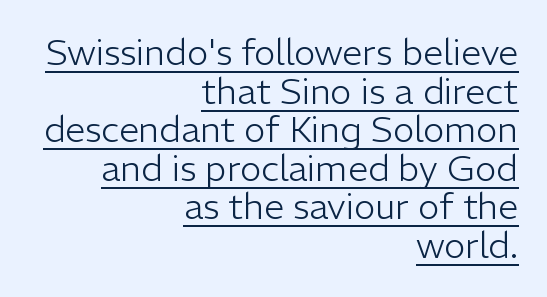
{"serif": "no", "italic": "no", "bold": "no", "weight": "light", "width": "normal", "stroke_contrast": "low", "x_height": "medium", "monospaced": "no", "underline": "yes", "align": "right", "line_spacing": "tight", "line_spacing_ratio": 1.07, "letter_spacing": "normal", "letter_spacing_em": 0.0, "glyph_px": 36}
